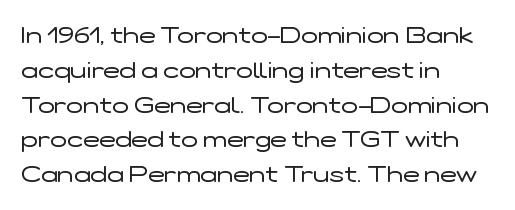
All the whitespace from short lines collects on the right. No extra tracking has been applied to these lines. Characters remain perfectly vertical along every line. The space beneath each line is pristine and unruled. Vertical stems look standard width or narrower in stroke.
